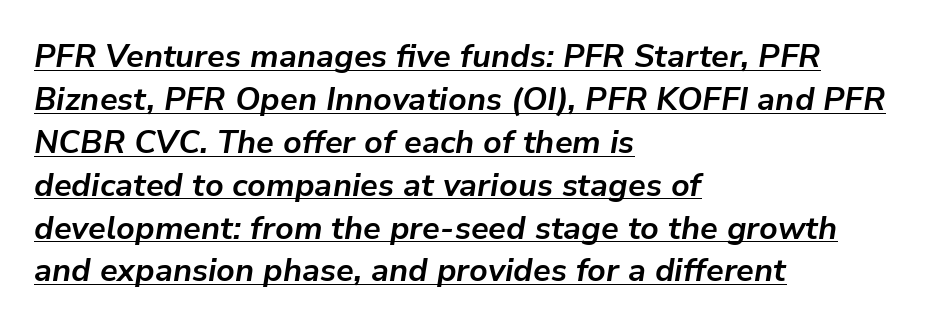
Designer's note — italics engaged. Caption: multi-line text, flush left, ragged right. Tracking value appears to be zero — textbook default spacing. Is the type bold? Yes — the strokes are clearly thick and heavy.
